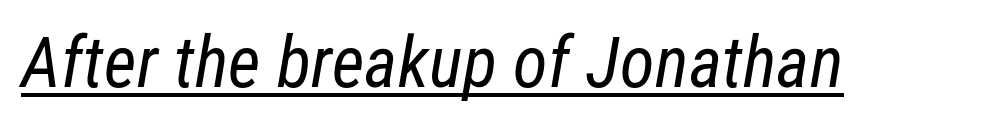
Weight class: somewhere from thin through regular. Grotesque or geometric, the face here clearly has no serifs. Standard letterfit; no display-style spreading of the glyphs. The passage shown is underscored from start to finish. Is this a fixed-width face? No — the glyphs have proportional, varying widths.
